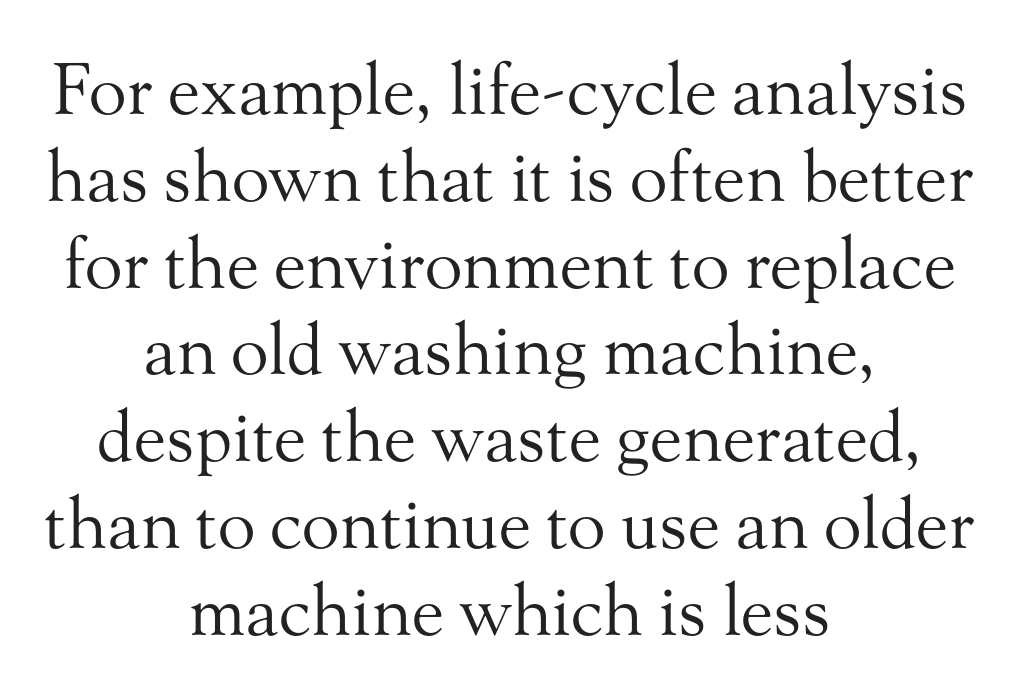
Q: Is the text bold? A: No.
Q: Is the text italic (slanted)? A: No, it is upright.
Q: Is the typeface a serif or a sans-serif typeface? A: Serif.
Q: Is the text underlined? A: No.
Q: How is the paragraph aligned? A: Centered.
Q: Is the spacing between letters normal or unusually wide? A: Normal.
Q: Width (condensed, normal, or wide)? A: Normal.
Q: Stroke contrast? A: Medium.
Q: x-height? A: Small.
Q: Monospaced? A: No.
